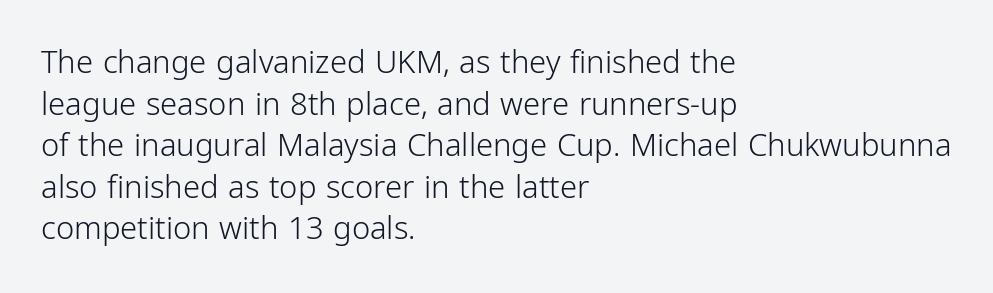
The image shows 31 px light, condensed sans-serif type, upright; set left-aligned, normal line spacing (1.34x), normal letter spacing, not underlined; low stroke contrast and a medium x-height.
